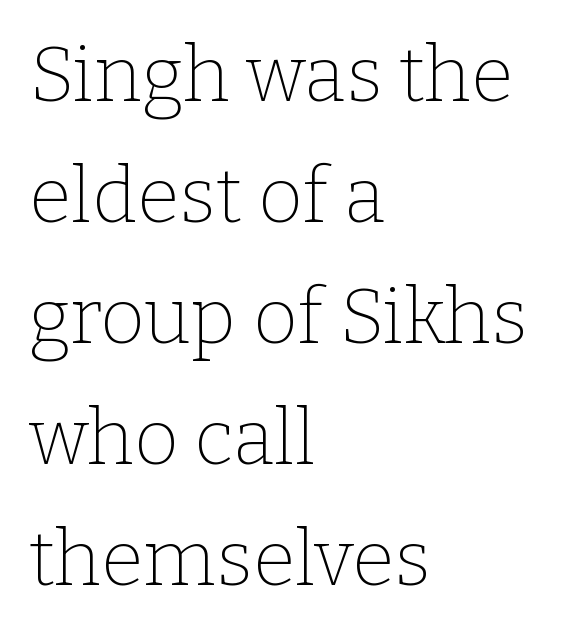
Q: Is the text bold? A: No.
Q: Is the text italic (slanted)? A: No, it is upright.
Q: Is the typeface a serif or a sans-serif typeface? A: Serif.
Q: Is the text underlined? A: No.
Q: How is the paragraph aligned? A: Left-aligned.
Q: Is the spacing between letters normal or unusually wide? A: Normal.
Q: Is the spacing between lines tight, normal or loose? A: Normal.
Q: Width (condensed, normal, or wide)? A: Normal.
Q: Stroke contrast? A: Low.
Q: x-height? A: Medium.
Q: Monospaced? A: No.
